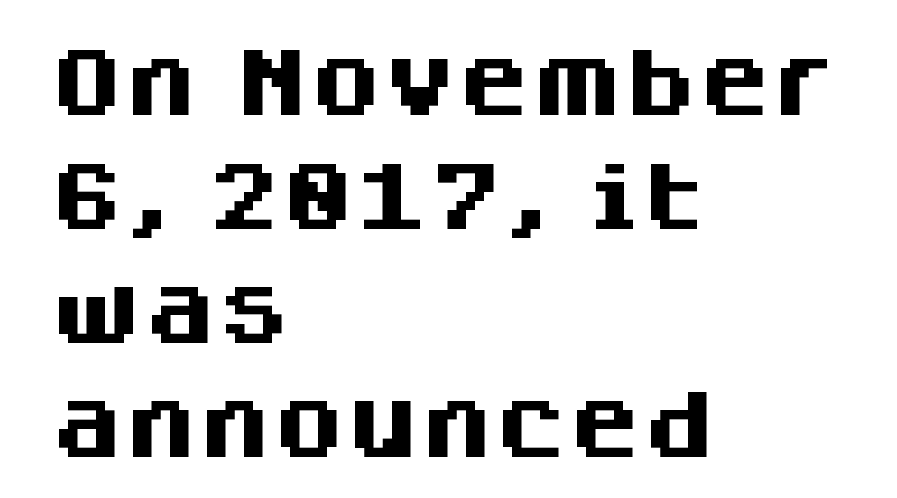
{"serif": "no", "italic": "no", "bold": "yes", "weight": "heavy", "width": "normal", "stroke_contrast": "medium", "x_height": "large", "monospaced": "no", "underline": "no", "align": "left", "line_spacing": "normal", "line_spacing_ratio": 1.54, "letter_spacing": "normal", "letter_spacing_em": 0.0, "glyph_px": 74}
